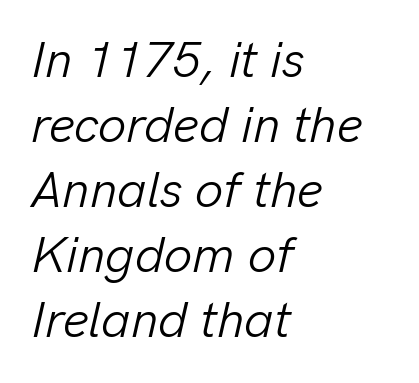
{"italic": "yes", "lean": "right", "slant_degrees": 13, "bold": "no", "weight": "light", "width": "normal", "stroke_contrast": "low", "x_height": "medium", "monospaced": "no", "underline": "no", "align": "left", "line_spacing": "normal", "line_spacing_ratio": 1.3, "letter_spacing": "normal", "letter_spacing_em": 0.0, "glyph_px": 50}
